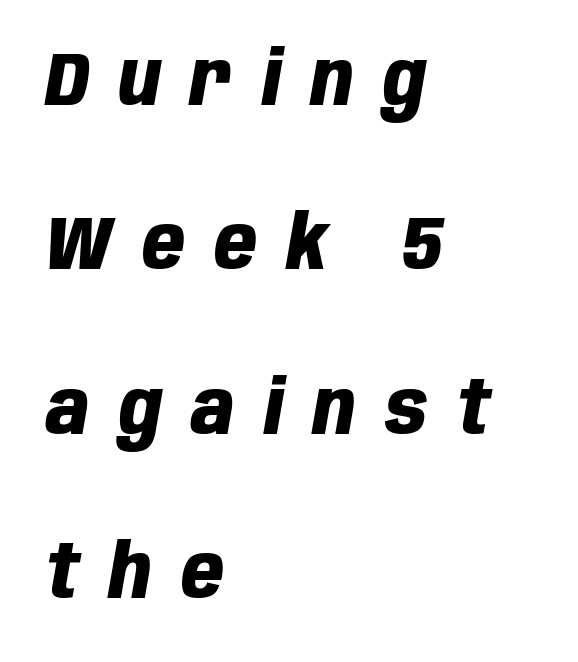
Here the designer chose a conventional face with non-uniform glyph widths. Students, this is bold: see how much ink each stroke carries. The text block is weighted toward the left margin, trailing off unevenly rightward. Glyph-to-glyph distance is far greater than everyday printed text. The whole block is typeset with a tilt. Interline gaps are noticeably wide in this sample.
